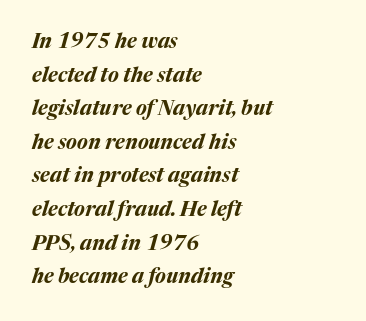
Caption: multi-line text, flush left, ragged right. Each word holds together tightly as a unit, with standard inter-letter gaps. A dark, heavy texture on the line: the type is bold. Summary of vertical rhythm: regular, with standard interline spacing. The space directly below the letters is spotless.
